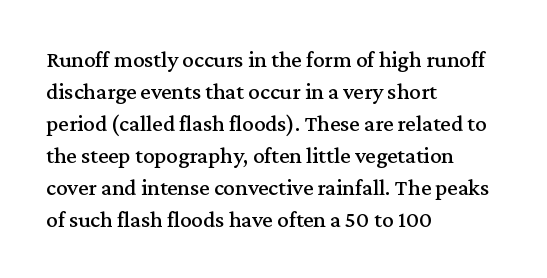
Q: Is the text italic (slanted)? A: No, it is upright.
Q: Is the text underlined? A: No.
Q: How is the paragraph aligned? A: Left-aligned.
Q: Is the spacing between letters normal or unusually wide? A: Normal.
Q: Is the spacing between lines tight, normal or loose? A: Normal.
